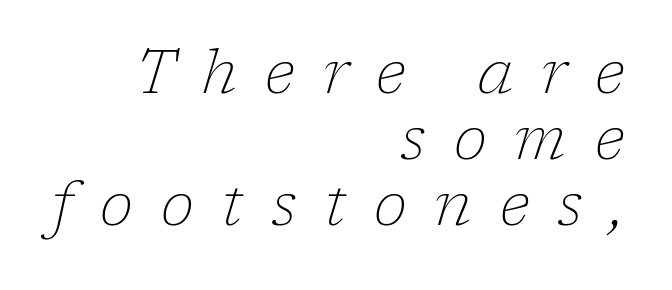
{"serif": "yes", "italic": "yes", "lean": "right", "slant_degrees": 17, "bold": "no", "weight": "thin", "width": "normal", "stroke_contrast": "low", "x_height": "medium", "monospaced": "no", "underline": "no", "align": "right", "line_spacing": "tight", "line_spacing_ratio": 1.08, "letter_spacing": "wide", "letter_spacing_em": 0.46, "glyph_px": 61}
